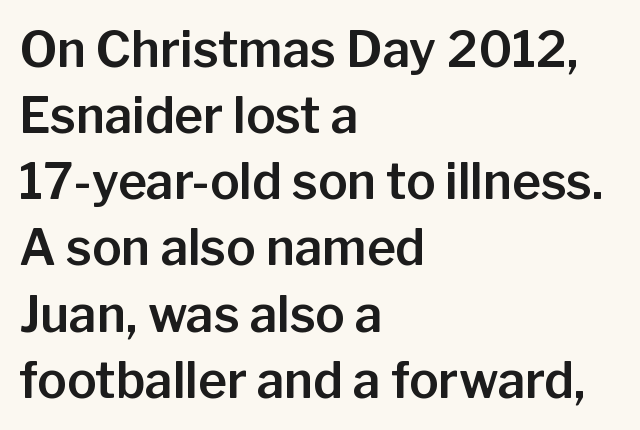
The image shows 49 px sans-serif type, upright; set left-aligned, normal line spacing (1.35x), normal letter spacing, not underlined; low stroke contrast and a medium x-height.
